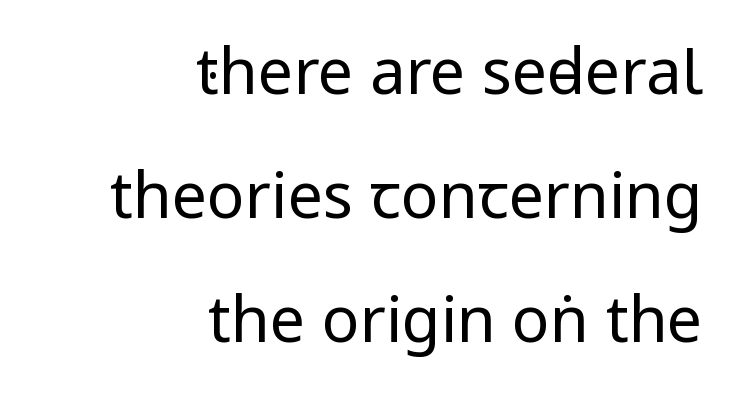
{"serif": "no", "italic": "no", "bold": "no", "weight": "regular", "width": "condensed", "stroke_contrast": "low", "underline": "no", "align": "right", "line_spacing": "loose", "line_spacing_ratio": 1.97, "letter_spacing": "normal", "letter_spacing_em": 0.0, "glyph_px": 63}
